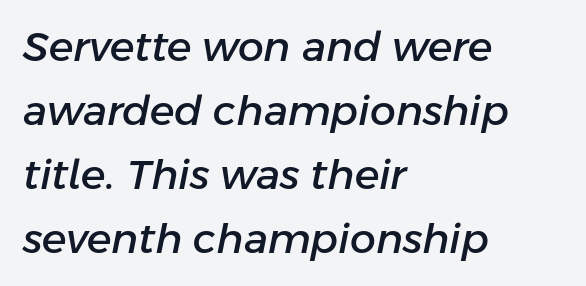
The image shows 41 px text type, italic (leaning right); set left-aligned, normal line spacing (1.56x), normal letter spacing, not underlined; low stroke contrast and a medium x-height.
